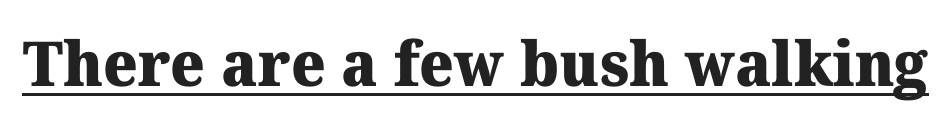
Q: Is the text bold? A: Yes.
Q: Is the typeface a serif or a sans-serif typeface? A: Serif.
Q: Is the text underlined? A: Yes.
Q: Is the spacing between letters normal or unusually wide? A: Normal.
Q: Width (condensed, normal, or wide)? A: Normal.
Q: Stroke contrast? A: Medium.
Q: x-height? A: Medium.
Q: Monospaced? A: No.
